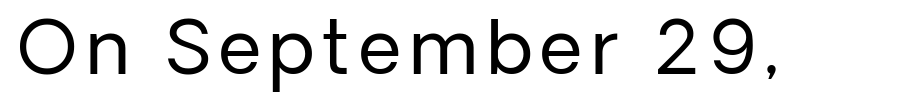
Quick note: underline off. Font category for this specimen: sans-serif. Every character sits straight up, as roman type does. The typesetting does not lean heavy: it is not bold. The rendering uses natural spacing where letterforms have individual widths.
